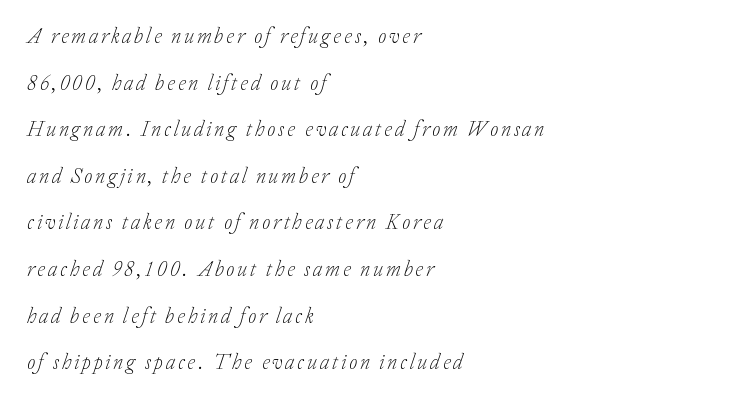
The image shows 21 px text type, italic (leaning right); set left-aligned, loose line spacing (2.22x), not underlined.
